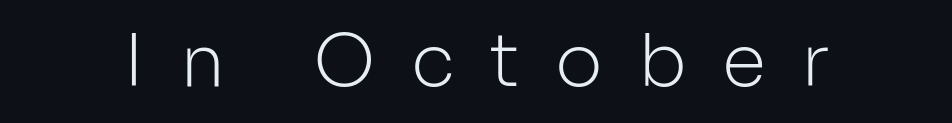
The image shows 72 px light sans-serif type, upright; set unusually wide letter spacing (+0.49 em), not underlined; low stroke contrast and a medium x-height.
